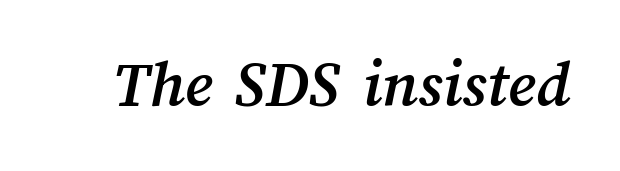
Honestly, there is no underline to notice here at all. Tracking here is standard; glyphs follow each other at the usual distance. Note the varied advance widths — an 'i' is clearly narrower than an 'm'.
